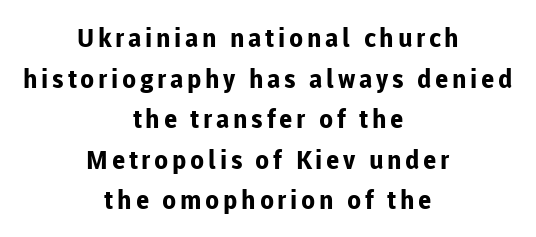
Plain, unruled lines of type. What's the leading like? Ordinary, nothing unusual. Ascenders rise straight up at ninety degrees. Caption: bold face, heavy strokes. Neither beginnings nor endings align; midpoints do.
